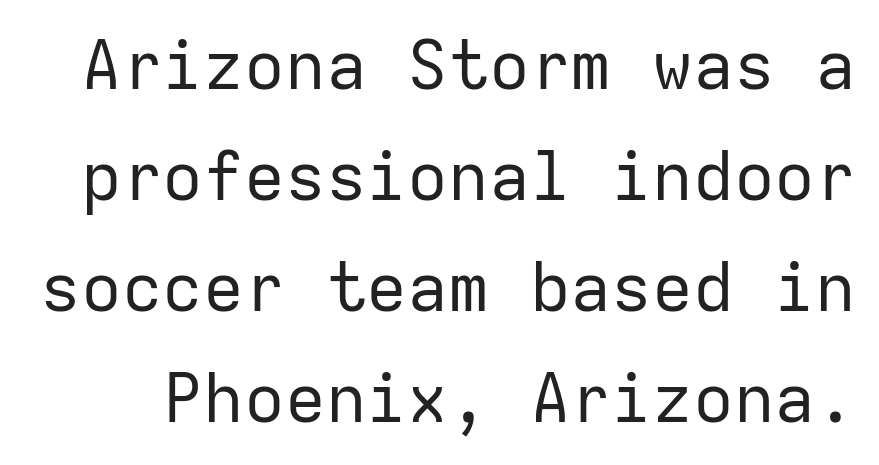
Q: Is the text bold? A: No.
Q: Is the text italic (slanted)? A: No, it is upright.
Q: Is the typeface a serif or a sans-serif typeface? A: Sans-serif.
Q: Is the text underlined? A: No.
Q: Is the spacing between letters normal or unusually wide? A: Normal.
Q: Is the spacing between lines tight, normal or loose? A: Normal.
Q: Width (condensed, normal, or wide)? A: Normal.
Q: Stroke contrast? A: Low.
Q: x-height? A: Medium.
Q: Monospaced? A: Yes.
